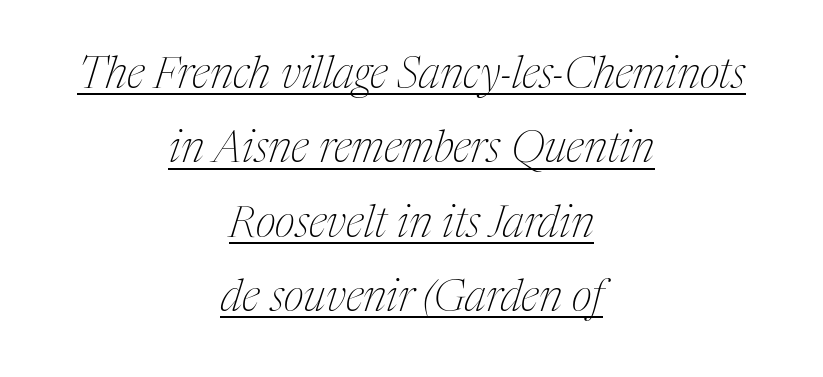
The typesetter has applied underlining to the passage shown. Interline gaps are of average width in this sample. The rendering uses natural spacing where letterforms have individual widths. This rendering employs a face with finishing strokes, i.e., a serif. Between one letter and the next there's only the usual sliver of space.
